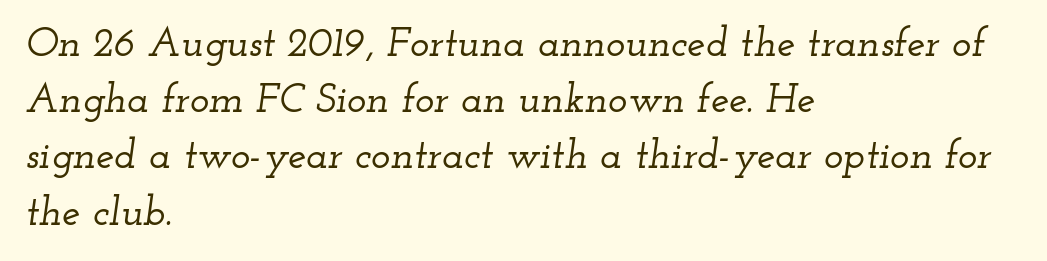
{"serif": "yes", "italic": "yes", "lean": "right", "slant_degrees": 12, "width": "wide", "stroke_contrast": "low", "x_height": "small", "monospaced": "no", "underline": "no", "align": "left", "line_spacing": "normal", "line_spacing_ratio": 1.37, "letter_spacing": "normal", "letter_spacing_em": 0.0, "glyph_px": 41}
